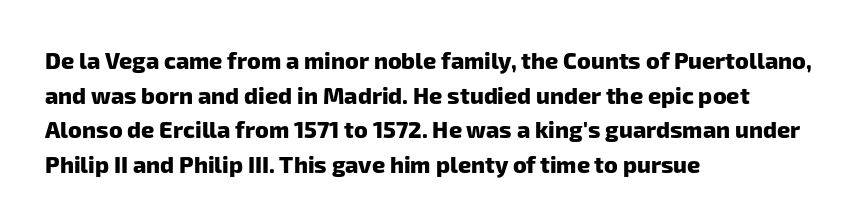
{"bold": "yes", "underline": "no", "align": "left", "line_spacing": "normal", "line_spacing_ratio": 1.51, "letter_spacing": "normal", "letter_spacing_em": 0.0, "glyph_px": 23}
